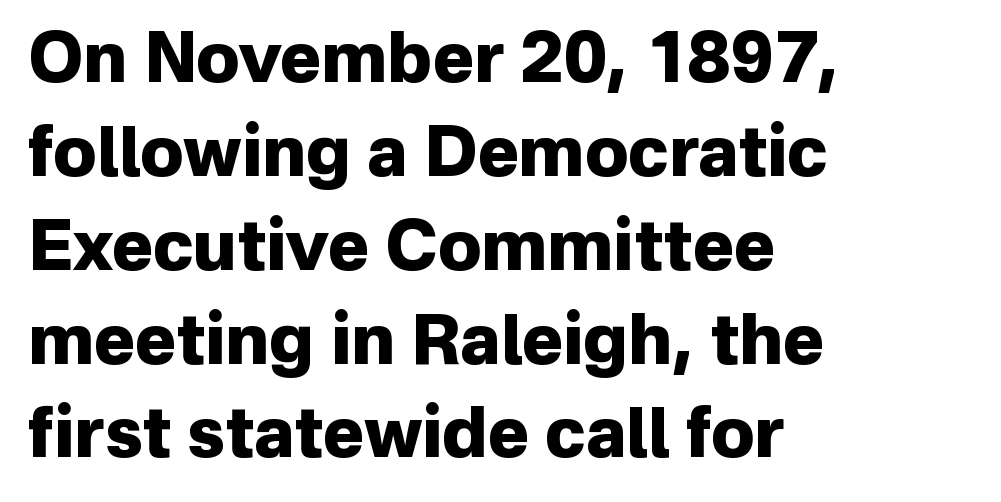
Q: Is the text bold? A: Yes.
Q: Is the text italic (slanted)? A: No, it is upright.
Q: Is the typeface a serif or a sans-serif typeface? A: Sans-serif.
Q: Is the text underlined? A: No.
Q: How is the paragraph aligned? A: Left-aligned.
Q: Is the spacing between letters normal or unusually wide? A: Normal.
Q: Is the spacing between lines tight, normal or loose? A: Normal.
Q: Width (condensed, normal, or wide)? A: Normal.
Q: Stroke contrast? A: Low.
Q: x-height? A: Medium.
Q: Monospaced? A: No.
